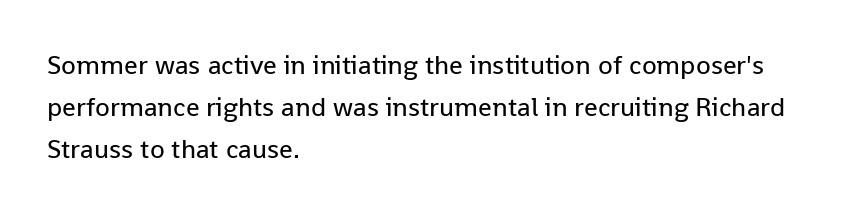
Q: Is the text bold? A: No.
Q: Is the text italic (slanted)? A: No, it is upright.
Q: Is the text underlined? A: No.
Q: How is the paragraph aligned? A: Left-aligned.
Q: Is the spacing between letters normal or unusually wide? A: Normal.
Q: Is the spacing between lines tight, normal or loose? A: Normal.
